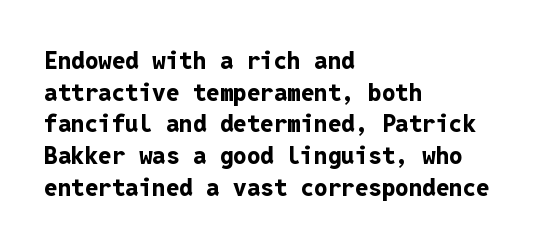
{"italic": "no", "bold": "yes", "underline": "no", "align": "left", "line_spacing": "normal", "line_spacing_ratio": 1.32, "letter_spacing": "normal", "letter_spacing_em": 0.0, "glyph_px": 24}
